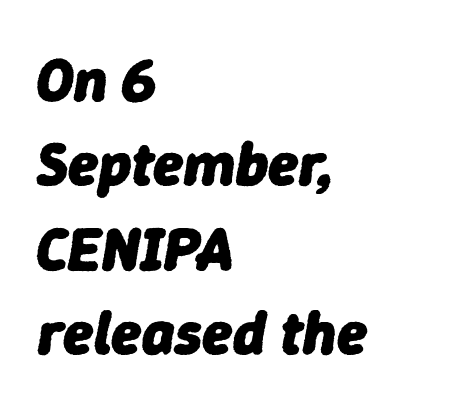
{"italic": "yes", "lean": "right", "slant_degrees": 9, "bold": "yes", "weight": "heavy", "width": "normal", "stroke_contrast": "low", "x_height": "medium", "monospaced": "no", "underline": "no", "align": "left", "line_spacing": "normal", "line_spacing_ratio": 1.36, "letter_spacing": "normal", "letter_spacing_em": 0.0, "glyph_px": 62}
